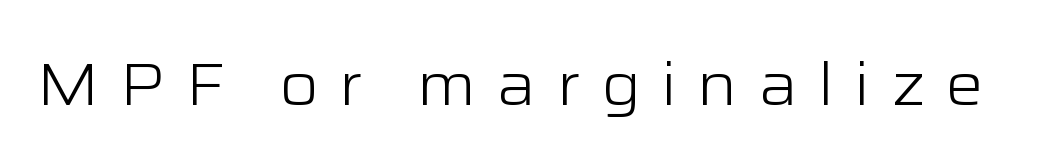
The image shows 60 px light, wide sans-serif type, upright; set unusually wide letter spacing (+0.33 em), not underlined; low stroke contrast and a medium x-height.
